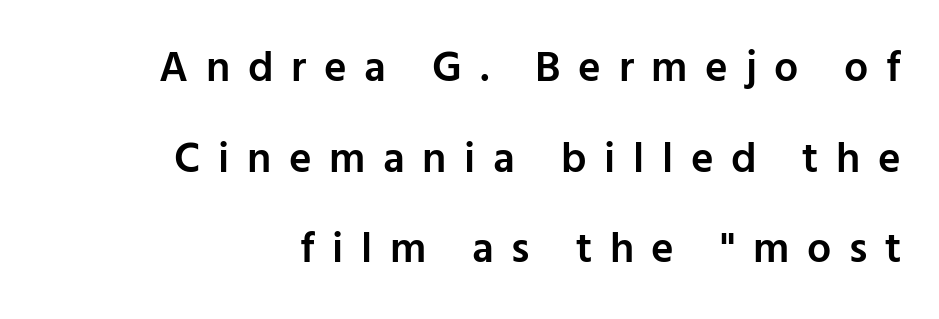
The strip under each line holds only bare page. Line spacing here is loose. The text was rendered using a sans face with plain stroke endings. Substantial extra tracking has been applied to these lines. Every letter is mildly thick-stroked: semibold rather than bold.
